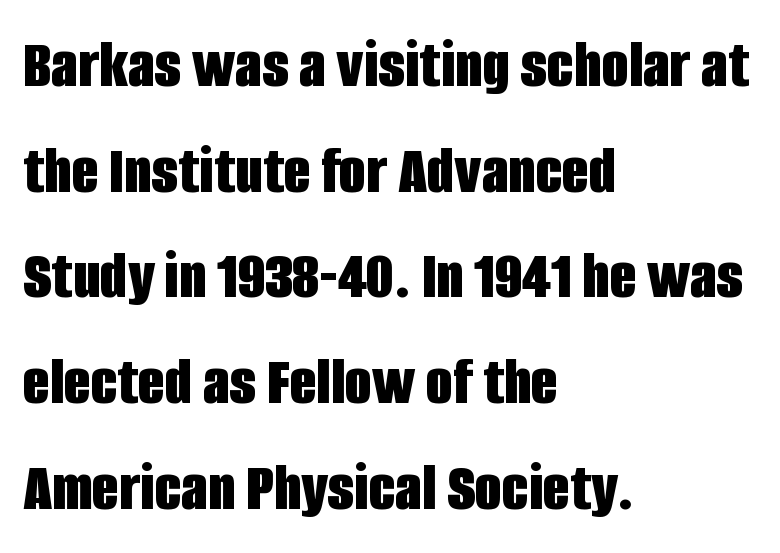
Q: Is the text bold? A: Yes.
Q: Is the text italic (slanted)? A: No, it is upright.
Q: Is the typeface a serif or a sans-serif typeface? A: Sans-serif.
Q: Is the text underlined? A: No.
Q: How is the paragraph aligned? A: Left-aligned.
Q: Is the spacing between letters normal or unusually wide? A: Normal.
Q: Is the spacing between lines tight, normal or loose? A: Normal.
Q: Width (condensed, normal, or wide)? A: Condensed.
Q: Stroke contrast? A: Low.
Q: x-height? A: Large.
Q: Monospaced? A: No.
